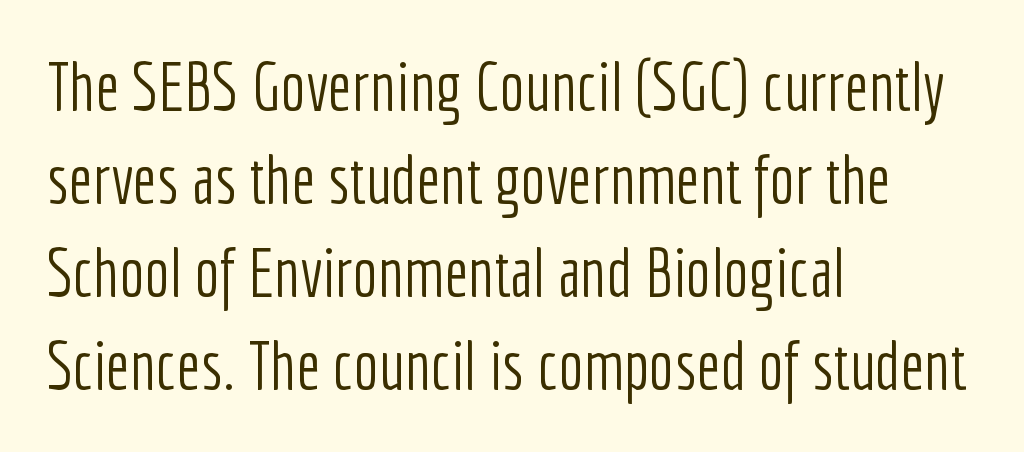
Any mark beneath the type? The region is blank. Posture: vertical. Is the type heavy? It reads as light-to-regular instead. The characters display no serif detailing; their extremities are plain. Leading matches the norm, producing a regular column. A typesetter would call this proportional, since set widths differ per character.
